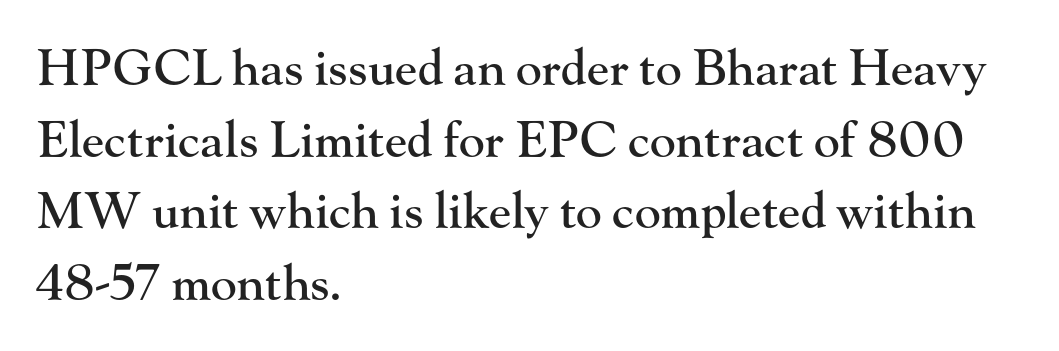
Q: Is the text italic (slanted)? A: No, it is upright.
Q: Is the typeface a serif or a sans-serif typeface? A: Serif.
Q: Is the text underlined? A: No.
Q: How is the paragraph aligned? A: Left-aligned.
Q: Is the spacing between letters normal or unusually wide? A: Normal.
Q: Is the spacing between lines tight, normal or loose? A: Normal.
Q: Width (condensed, normal, or wide)? A: Normal.
Q: Stroke contrast? A: High.
Q: x-height? A: Small.
Q: Monospaced? A: No.
